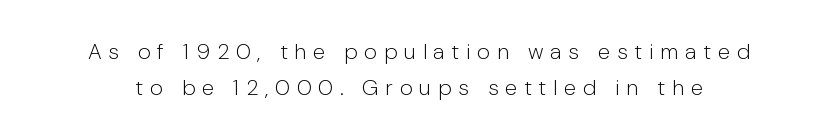
The image shows 22 px text type, upright; set normal line spacing (1.64x), unusually wide letter spacing (+0.31 em), not underlined.
